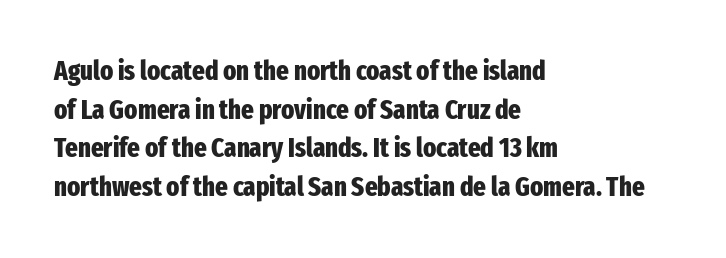
The image shows 27 px bold type, upright; set left-aligned, normal line spacing (1.43x), normal letter spacing, not underlined.
